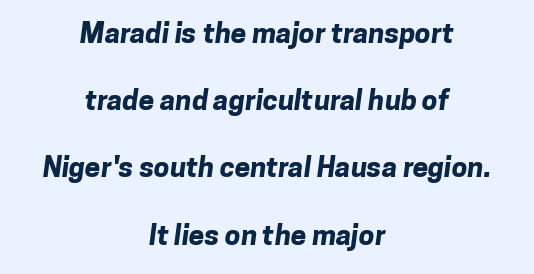
{"serif": "no", "bold": "yes", "weight": "bold", "width": "normal", "stroke_contrast": "low", "x_height": "medium", "monospaced": "no", "underline": "no", "align": "center", "line_spacing": "loose", "line_spacing_ratio": 2.4, "letter_spacing": "normal", "letter_spacing_em": 0.0, "glyph_px": 28}
